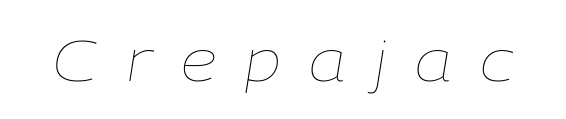
{"italic": "yes", "lean": "right", "slant_degrees": 9, "bold": "no", "weight": "thin", "width": "normal", "stroke_contrast": "low", "x_height": "medium", "monospaced": "no", "underline": "no", "letter_spacing": "wide", "letter_spacing_em": 0.49, "glyph_px": 58}
